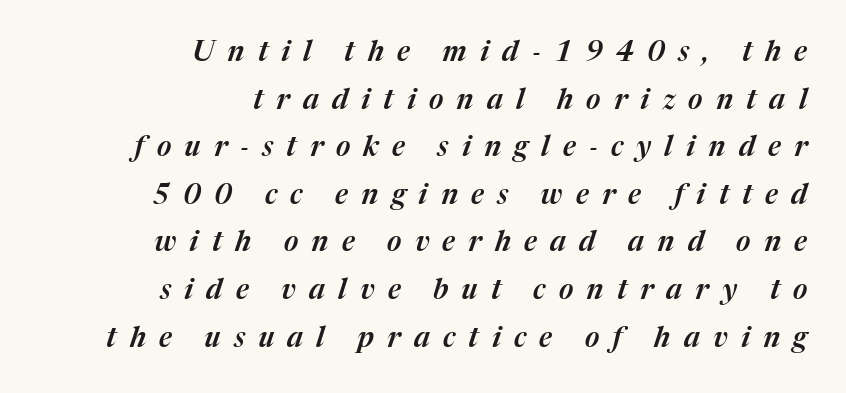
Q: Is the text italic (slanted)? A: Yes, it leans right by about 17 degrees.
Q: Is the text underlined? A: No.
Q: How is the paragraph aligned? A: Right-aligned.
Q: Is the spacing between letters normal or unusually wide? A: Unusually wide.
Q: Is the spacing between lines tight, normal or loose? A: Normal.
Q: Width (condensed, normal, or wide)? A: Normal.
Q: Stroke contrast? A: Medium.
Q: x-height? A: Medium.
Q: Monospaced? A: No.
